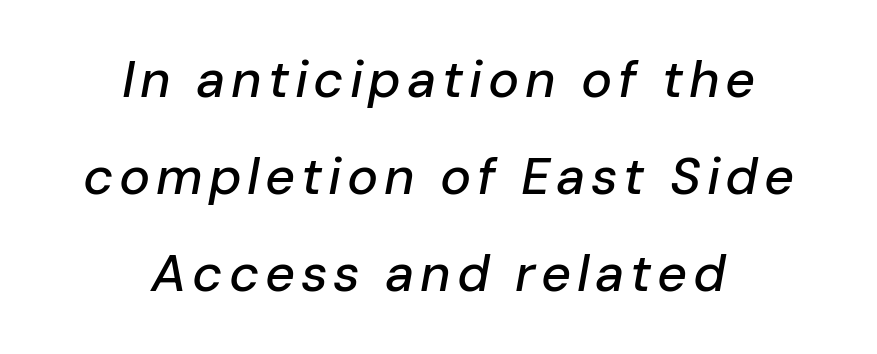
{"italic": "yes", "lean": "right", "slant_degrees": 10, "width": "normal", "stroke_contrast": "low", "x_height": "medium", "monospaced": "no", "underline": "no", "align": "center", "line_spacing_ratio": 1.87, "glyph_px": 52}
